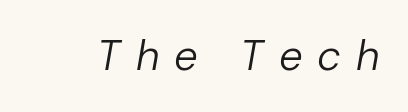
{"italic": "yes", "lean": "right", "slant_degrees": 10, "bold": "no", "weight": "regular", "width": "normal", "stroke_contrast": "low", "x_height": "medium", "monospaced": "no", "underline": "no", "letter_spacing": "wide", "letter_spacing_em": 0.36, "glyph_px": 42}
